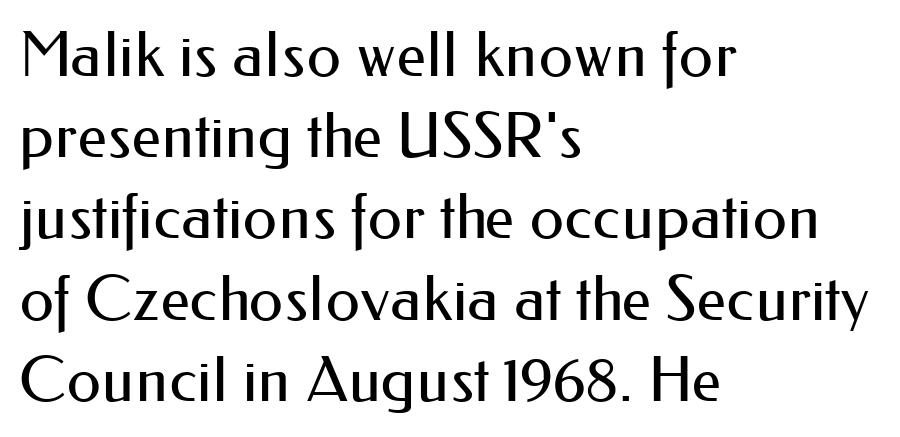
Think of a printed novel: that variable character pitch is what you see here. These lines are set flush left with a ragged right edge. Are there feet on the stems? There aren't — it's a sans. The leading is moderate, giving the passage an even texture. The gap between lines stays unmarked. You could call the tracking neutral — neither tight nor loose.
